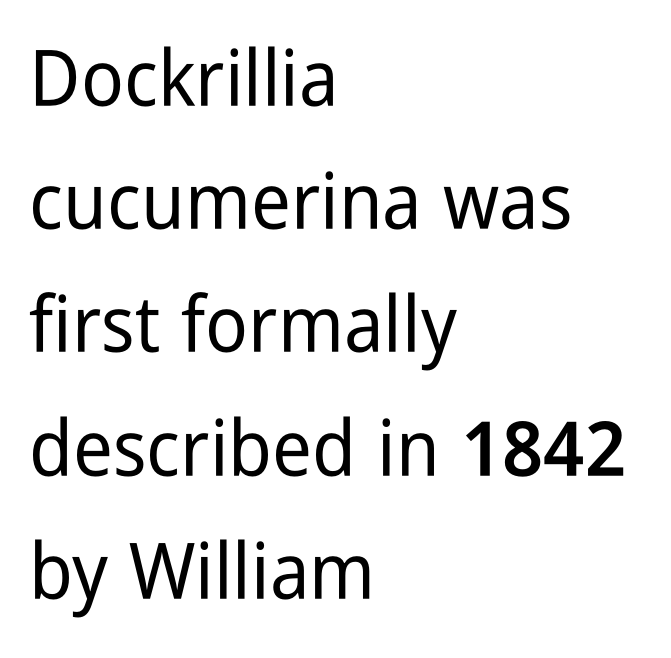
Q: Is the text italic (slanted)? A: No, it is upright.
Q: Is the typeface a serif or a sans-serif typeface? A: Sans-serif.
Q: Is the text underlined? A: No.
Q: How is the paragraph aligned? A: Left-aligned.
Q: Is the spacing between letters normal or unusually wide? A: Normal.
Q: Is the spacing between lines tight, normal or loose? A: Normal.
Q: Width (condensed, normal, or wide)? A: Condensed.
Q: Stroke contrast? A: Low.
Q: x-height? A: Medium.
Q: Monospaced? A: No.
